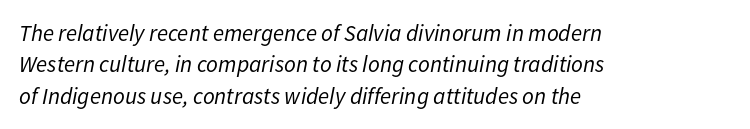
Glyph-to-glyph distance matches everyday printed text. The rag falls on the right side of this text block. Notice how the stems are inclined rather than vertical — that's the hallmark of italics. No letter is thick-stroked: the sample isn't bold.
